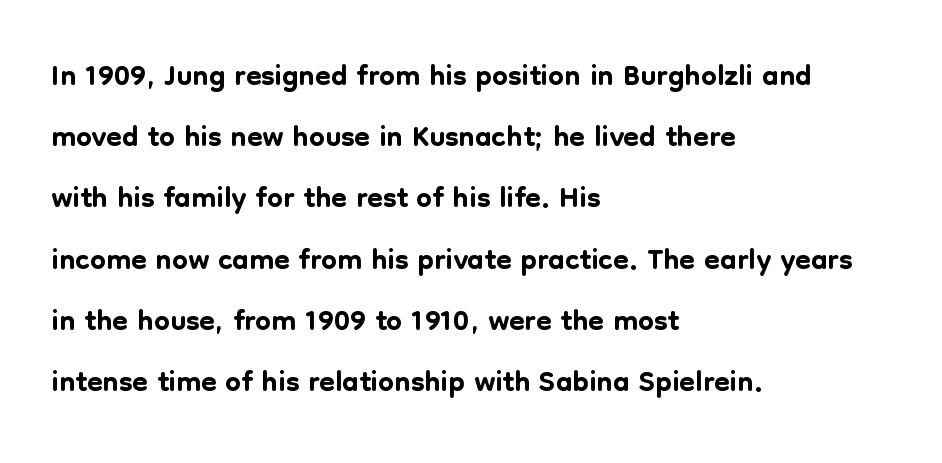
Q: Is the text italic (slanted)? A: No, it is upright.
Q: Is the typeface a serif or a sans-serif typeface? A: Sans-serif.
Q: Is the text underlined? A: No.
Q: How is the paragraph aligned? A: Left-aligned.
Q: Is the spacing between letters normal or unusually wide? A: Normal.
Q: Is the spacing between lines tight, normal or loose? A: Normal.
Q: Width (condensed, normal, or wide)? A: Normal.
Q: Stroke contrast? A: Low.
Q: x-height? A: Medium.
Q: Monospaced? A: No.
